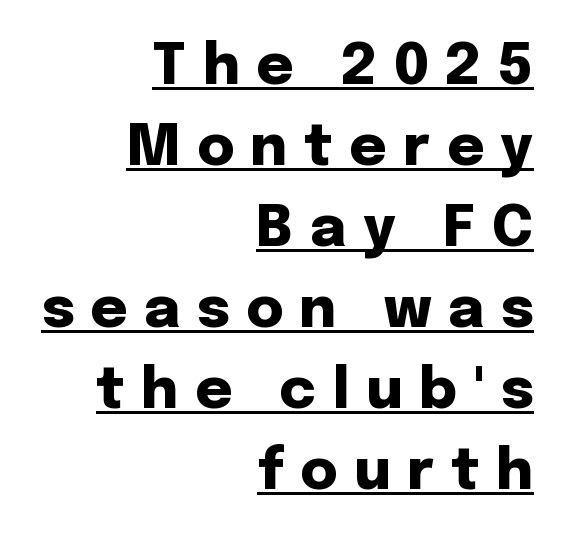
Notice how the passage keeps a crisp vertical edge on the right only. Typographically, this falls in the sans-serif category. Does the weight exceed regular? Yes, all the way to bold. There is plenty of visible air inserted between adjacent glyphs. Vertical strokes here are truly vertical. The specimen includes a rule beneath the text block's lines.
